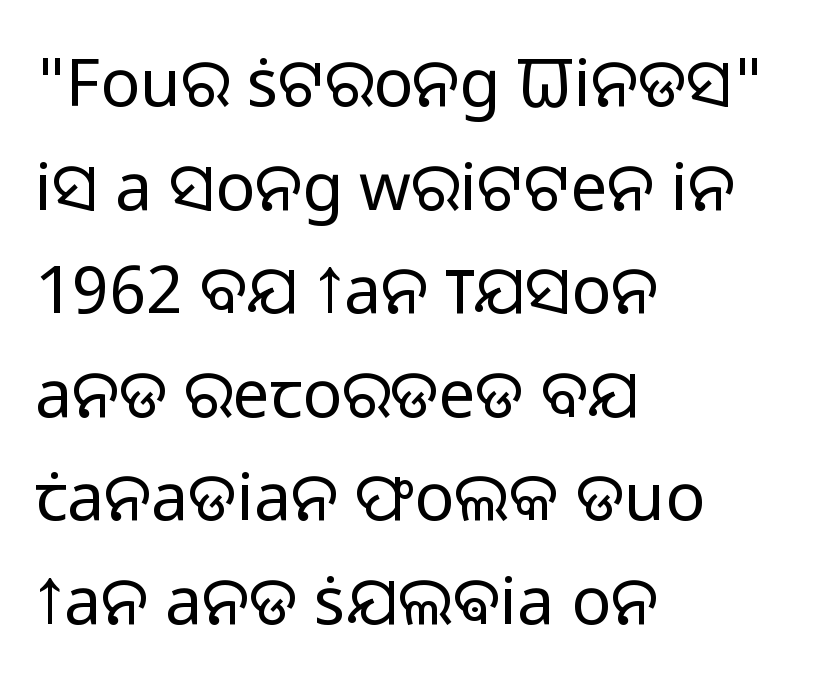
{"serif": "no", "italic": "no", "bold": "no", "weight": "light", "width": "normal", "stroke_contrast": "low", "x_height": "medium", "monospaced": "no", "underline": "no", "align": "left", "line_spacing": "normal", "line_spacing_ratio": 1.57, "letter_spacing": "normal", "letter_spacing_em": 0.0, "glyph_px": 66}
